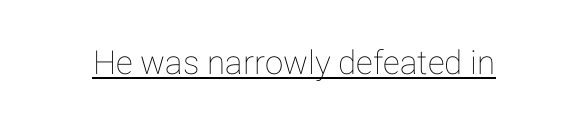
The image shows 33 px text type, upright; set normal letter spacing, underlined; low stroke contrast and a medium x-height.
